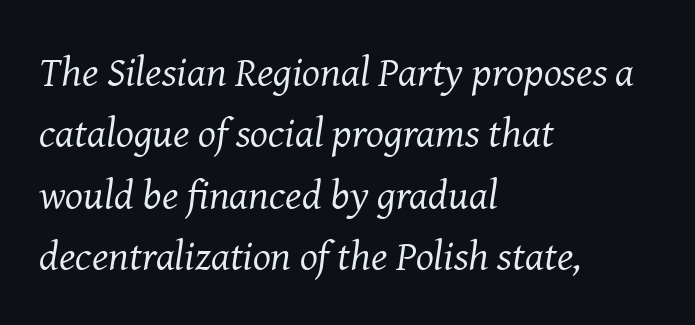
The image shows 42 px regular-weight serif type, italic (leaning right); set left-aligned, normal line spacing (1.46x), normal letter spacing, not underlined; medium stroke contrast and a medium x-height.
